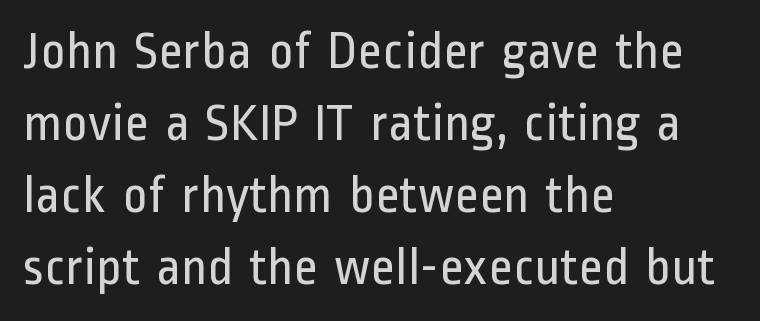
You can tell it's not italic because the verticals are truly vertical. You can tell from the bare stems that sans-serif type was used. The vertical gap from one line to the next is medium. The letterforms sit at book weight or below.
